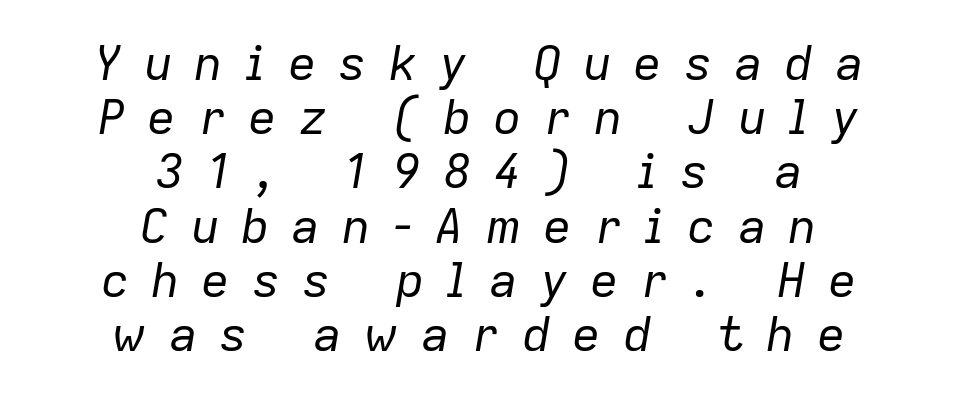
The image shows 48 px regular-weight type, italic (leaning right); set centered, tight line spacing (1.13x), unusually wide letter spacing (+0.45 em), not underlined; low stroke contrast and a medium x-height.
